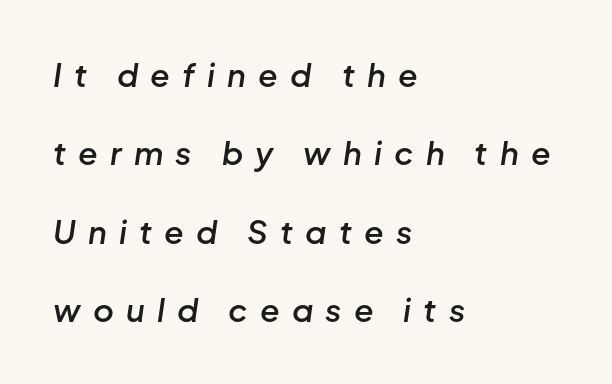
Q: Is the text bold? A: Semi-bold.
Q: Is the text italic (slanted)? A: Yes, it leans right by about 8 degrees.
Q: Is the text underlined? A: No.
Q: How is the paragraph aligned? A: Left-aligned.
Q: Is the spacing between letters normal or unusually wide? A: Unusually wide.
Q: Is the spacing between lines tight, normal or loose? A: Loose.
Q: Width (condensed, normal, or wide)? A: Normal.
Q: Stroke contrast? A: Low.
Q: x-height? A: Medium.
Q: Monospaced? A: No.
